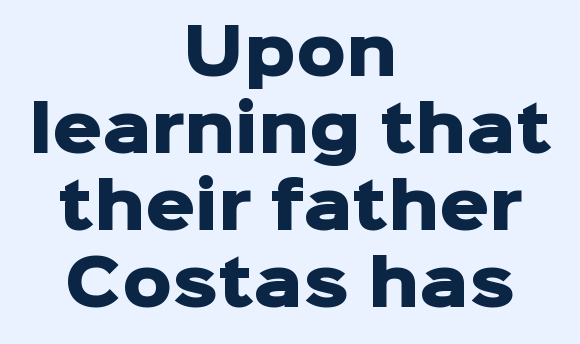
Q: Is the text bold? A: Yes.
Q: Is the text italic (slanted)? A: No, it is upright.
Q: Is the typeface a serif or a sans-serif typeface? A: Sans-serif.
Q: Is the text underlined? A: No.
Q: How is the paragraph aligned? A: Centered.
Q: Is the spacing between letters normal or unusually wide? A: Normal.
Q: Width (condensed, normal, or wide)? A: Normal.
Q: Stroke contrast? A: Low.
Q: x-height? A: Medium.
Q: Monospaced? A: No.
